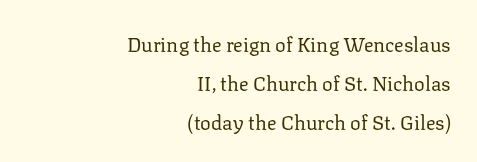
{"italic": "no", "bold": "no", "underline": "no", "align": "right", "line_spacing": "loose", "line_spacing_ratio": 1.95, "letter_spacing": "normal", "letter_spacing_em": 0.0, "glyph_px": 20}
